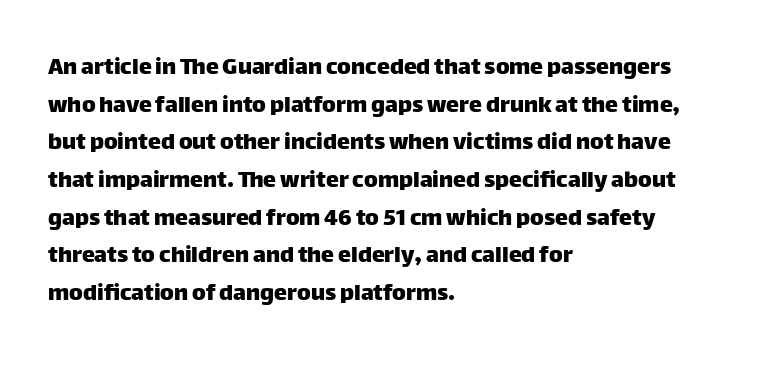
{"italic": "no", "underline": "no", "align": "left", "line_spacing": "normal", "line_spacing_ratio": 1.45, "letter_spacing": "normal", "letter_spacing_em": 0.0, "glyph_px": 26}
